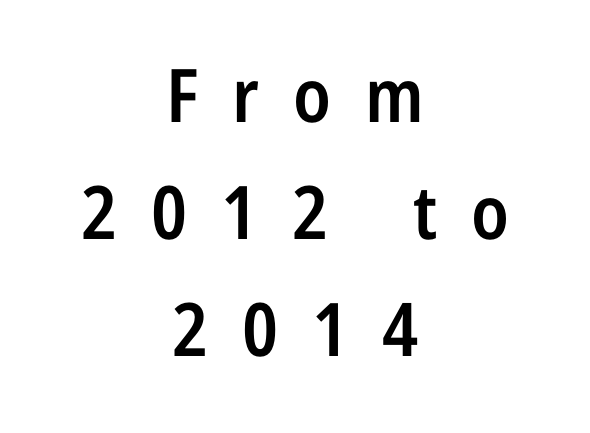
The image shows 74 px semibold, condensed sans-serif type, upright; set centered, normal line spacing (1.58x), unusually wide letter spacing (+0.46 em), not underlined; low stroke contrast and a medium x-height.
